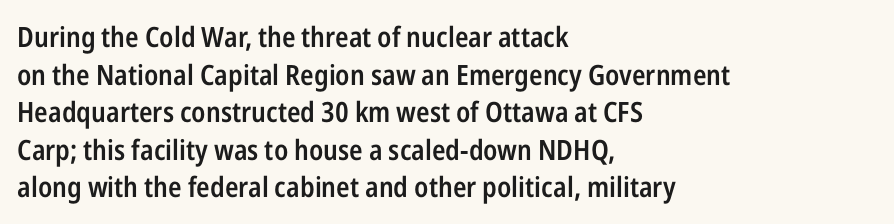
{"serif": "no", "italic": "no", "bold": "semi", "weight": "semibold", "width": "condensed", "stroke_contrast": "low", "x_height": "medium", "monospaced": "no", "underline": "no", "align": "left", "line_spacing": "normal", "line_spacing_ratio": 1.34, "letter_spacing": "normal", "letter_spacing_em": 0.0, "glyph_px": 28}
